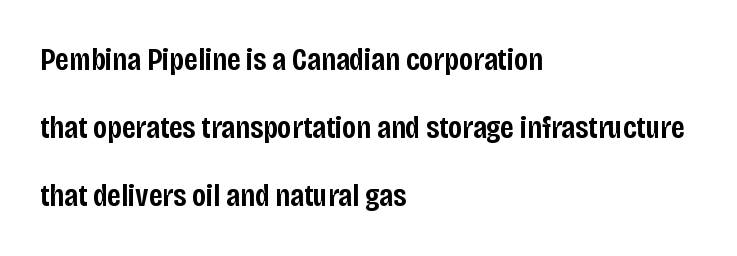
Each letter's strokes conclude bluntly, with no projecting serifs. The rendering uses a semibold face; strokes are thickened but not to full bold. Honestly, the letter spacing is just normal — you wouldn't notice it. Vertical strokes here are truly vertical.
